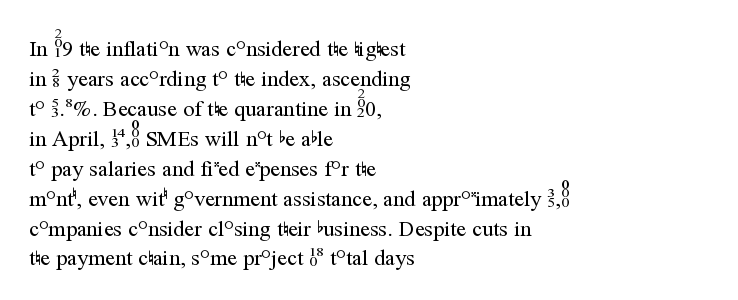
Reading down the column, the eye jumps a familiar distance to each next line. Left-aligned paragraph, ragged on the right. Check under the words: just untouched page. Nope, not italic — everything's standing straight.
